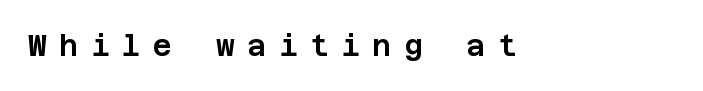
{"serif": "no", "italic": "no", "width": "normal", "stroke_contrast": "low", "x_height": "large", "underline": "no", "letter_spacing": "wide", "letter_spacing_em": 0.43, "glyph_px": 29}
